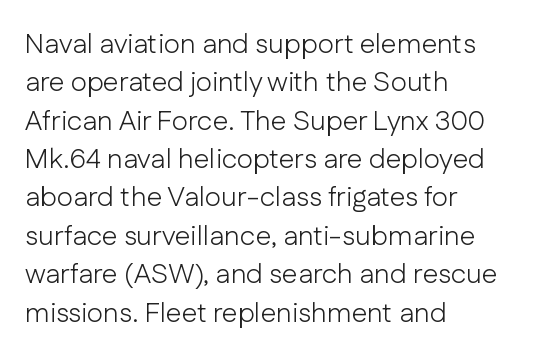
{"serif": "no", "italic": "no", "bold": "no", "weight": "light", "width": "normal", "stroke_contrast": "low", "x_height": "medium", "monospaced": "no", "underline": "no", "align": "left", "line_spacing": "normal", "line_spacing_ratio": 1.37, "letter_spacing": "normal", "letter_spacing_em": 0.0, "glyph_px": 28}
